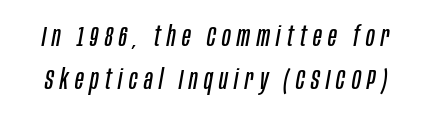
The image shows 28 px regular-weight, condensed type, italic (leaning right); set normal line spacing (1.52x), unusually wide letter spacing (+0.23 em), not underlined; low stroke contrast and a large x-height.
